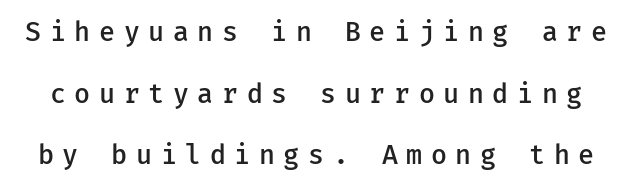
The passage shown has open, widely tracked lettering throughout. Beneath every word, the page is bare. In terms of weight, the rendering is demibold, just under bold. This sample trades compactness for vertical openness between lines.
